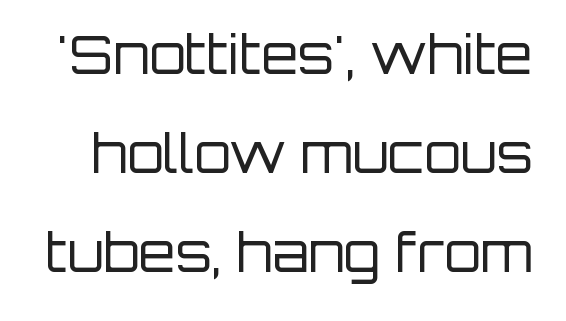
{"serif": "no", "italic": "no", "bold": "no", "weight": "regular", "width": "normal", "stroke_contrast": "low", "x_height": "large", "monospaced": "no", "underline": "no", "line_spacing_ratio": 1.87, "letter_spacing": "normal", "letter_spacing_em": 0.0, "glyph_px": 53}
